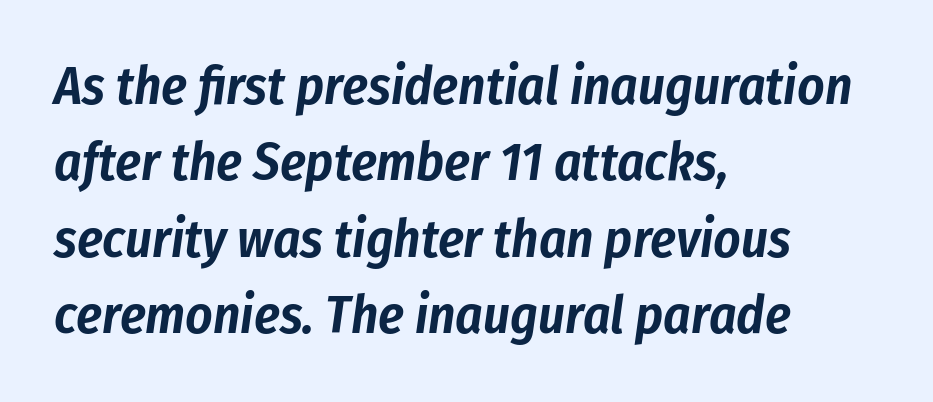
The image shows 53 px condensed type, italic (leaning right); set left-aligned, normal line spacing (1.44x), normal letter spacing, not underlined; low stroke contrast and a medium x-height.
